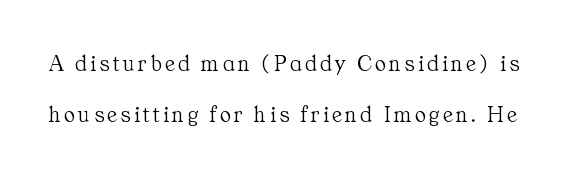
{"italic": "no", "bold": "no", "underline": "no", "line_spacing": "loose", "line_spacing_ratio": 2.2, "glyph_px": 23}
